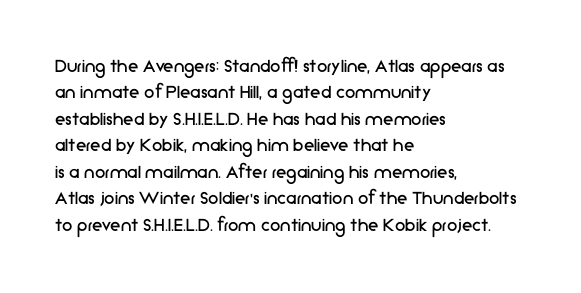
The rendering uses a moderate line-height, typical for paragraphs. Only glyphs here, with clear space below each row. The passage is arranged the way most books set body copy — flush left. Spacing between characters is what you'd get straight out of the box.
